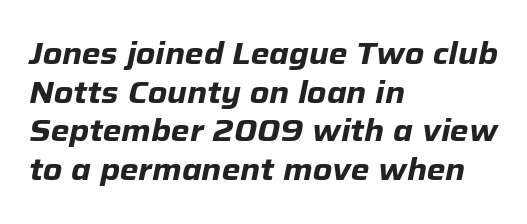
{"italic": "yes", "lean": "right", "slant_degrees": 12, "bold": "yes", "weight": "heavy", "width": "normal", "stroke_contrast": "low", "x_height": "medium", "monospaced": "no", "underline": "no", "align": "left", "line_spacing": "normal", "line_spacing_ratio": 1.29, "letter_spacing": "normal", "letter_spacing_em": 0.0, "glyph_px": 30}
